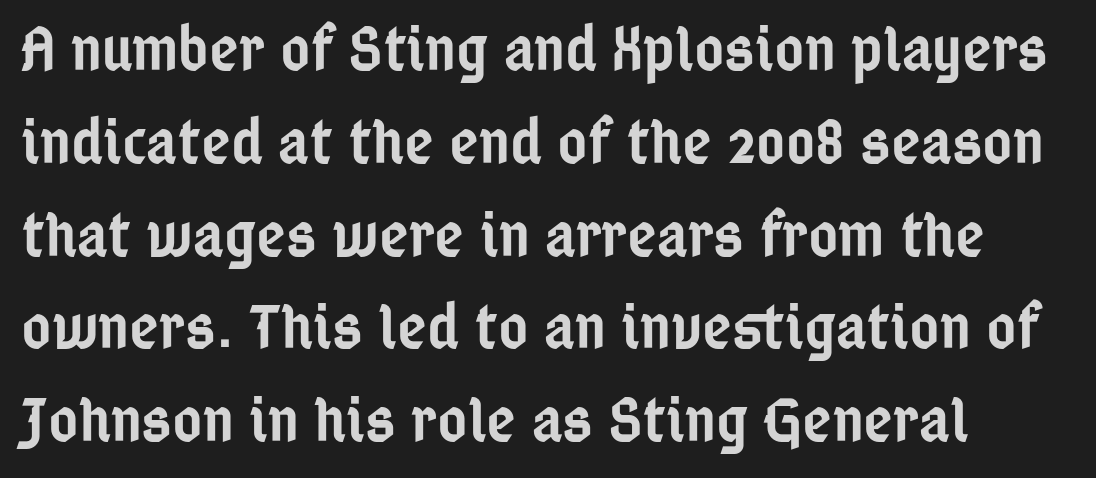
Q: Is the text bold? A: Semi-bold.
Q: Is the text italic (slanted)? A: No, it is upright.
Q: Is the typeface a serif or a sans-serif typeface? A: Sans-serif.
Q: Is the text underlined? A: No.
Q: How is the paragraph aligned? A: Left-aligned.
Q: Is the spacing between letters normal or unusually wide? A: Normal.
Q: Is the spacing between lines tight, normal or loose? A: Normal.
Q: Width (condensed, normal, or wide)? A: Condensed.
Q: Stroke contrast? A: Low.
Q: x-height? A: Medium.
Q: Monospaced? A: No.
